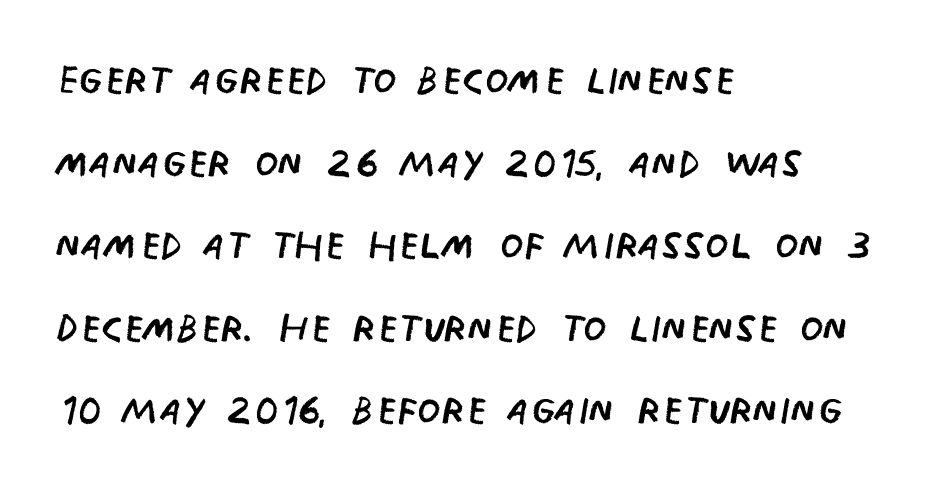
The passage shown is not bold in any degree. A typesetter would label this face a sans. Looks like regular typesetting: each glyph gets only the width it needs.
